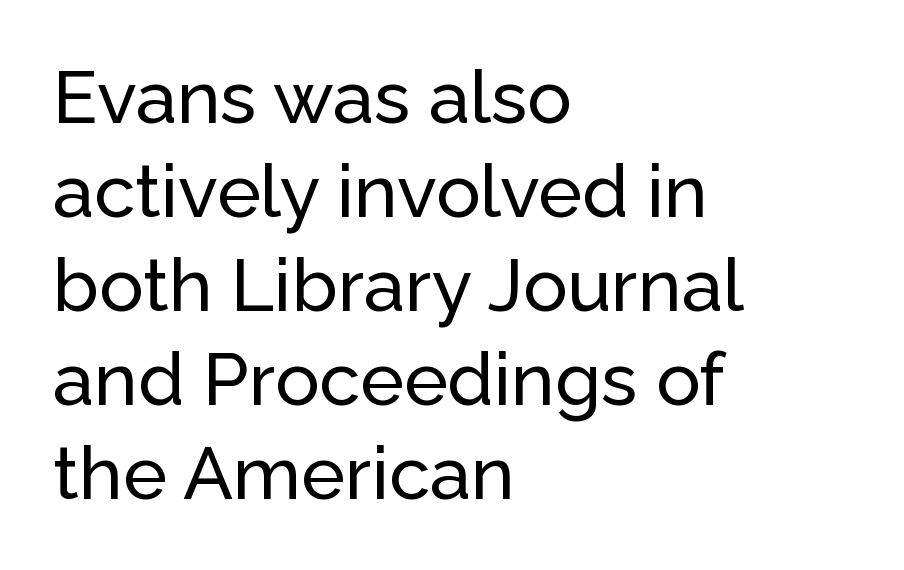
{"serif": "no", "italic": "no", "width": "normal", "stroke_contrast": "low", "x_height": "medium", "monospaced": "no", "underline": "no", "align": "left", "line_spacing": "normal", "line_spacing_ratio": 1.27, "letter_spacing": "normal", "letter_spacing_em": 0.0, "glyph_px": 74}
